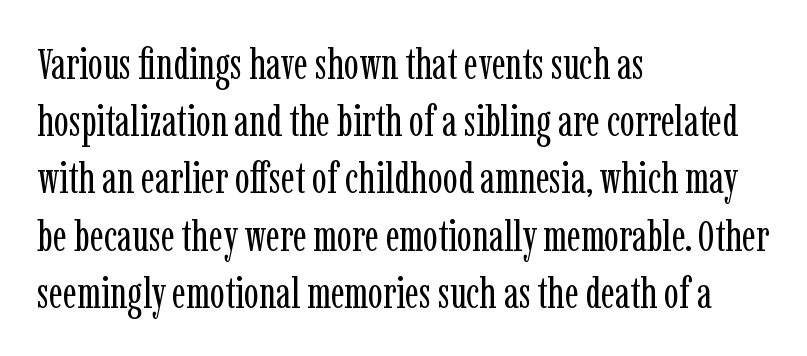
{"serif": "yes", "italic": "no", "bold": "no", "weight": "regular", "width": "condensed", "stroke_contrast": "low", "x_height": "medium", "monospaced": "no", "underline": "no", "align": "left", "line_spacing": "normal", "line_spacing_ratio": 1.3, "letter_spacing": "normal", "letter_spacing_em": 0.0, "glyph_px": 44}
